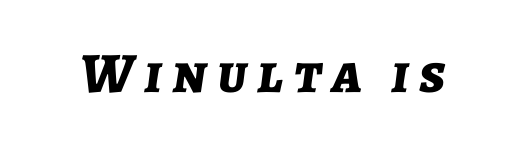
The image shows 57 px bold type, italic (leaning right); set not underlined; low stroke contrast and a medium x-height.
